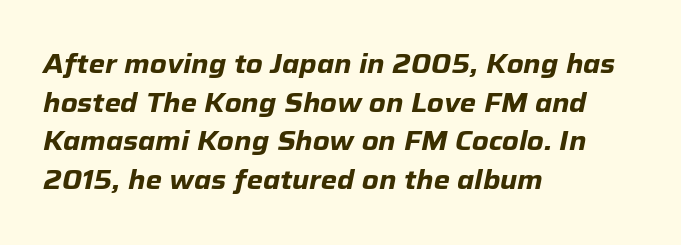
On the weight axis this lands at bold, roughly 700. These lines are set flush left with a ragged right edge. The passage shown stacks its lines at a standard gap. Nobody drew a line under any word here.
